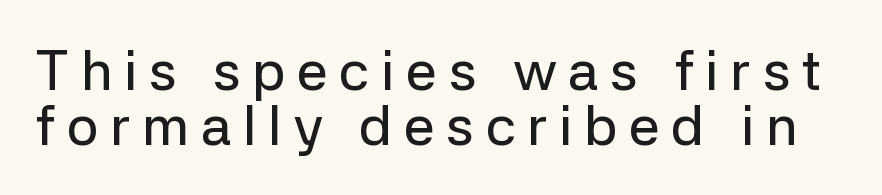
Q: Is the text italic (slanted)? A: No, it is upright.
Q: Is the typeface a serif or a sans-serif typeface? A: Sans-serif.
Q: Is the text underlined? A: No.
Q: Is the spacing between letters normal or unusually wide? A: Unusually wide.
Q: Is the spacing between lines tight, normal or loose? A: Tight.
Q: Width (condensed, normal, or wide)? A: Normal.
Q: Stroke contrast? A: Low.
Q: x-height? A: Medium.
Q: Monospaced? A: No.
